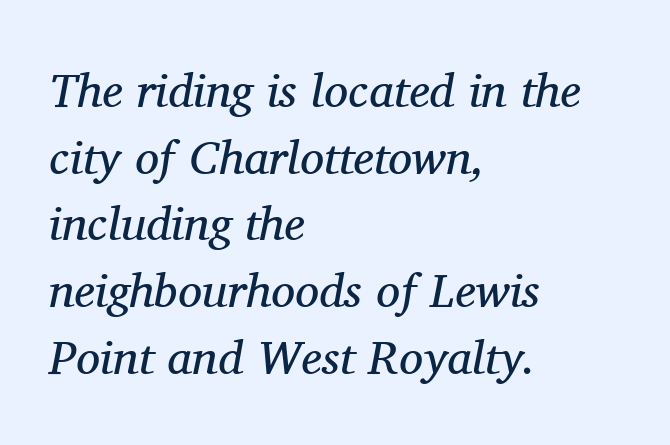
Q: Is the text bold? A: No.
Q: Is the text italic (slanted)? A: Yes, it leans right by about 11 degrees.
Q: Is the typeface a serif or a sans-serif typeface? A: Serif.
Q: Is the text underlined? A: No.
Q: How is the paragraph aligned? A: Left-aligned.
Q: Is the spacing between letters normal or unusually wide? A: Normal.
Q: Is the spacing between lines tight, normal or loose? A: Normal.
Q: Width (condensed, normal, or wide)? A: Normal.
Q: Stroke contrast? A: Medium.
Q: x-height? A: Medium.
Q: Monospaced? A: No.
